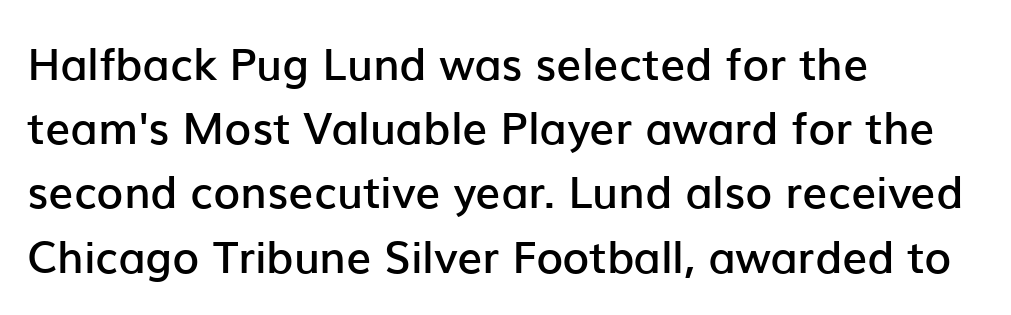
The image shows 44 px semibold sans-serif type, upright; set left-aligned, normal line spacing (1.46x), normal letter spacing, not underlined; low stroke contrast and a medium x-height.
